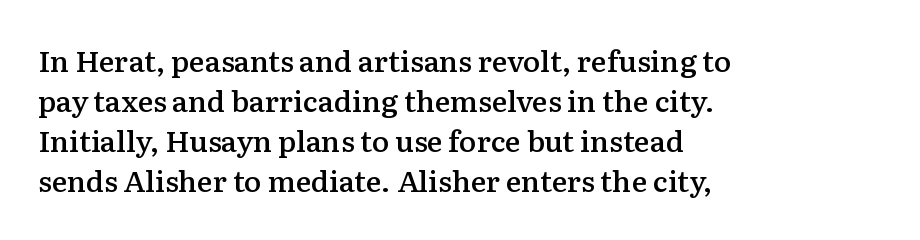
The space directly below the letters is spotless. Horizontal alignment here is leftward, the default for most running prose. Unlike italic type, these characters show no tilt at all. Each letter keeps its own natural width here, so spacing adapts to shape. Classification — serif. Vertically, the passage feels balanced, rows spaced as you'd expect.
